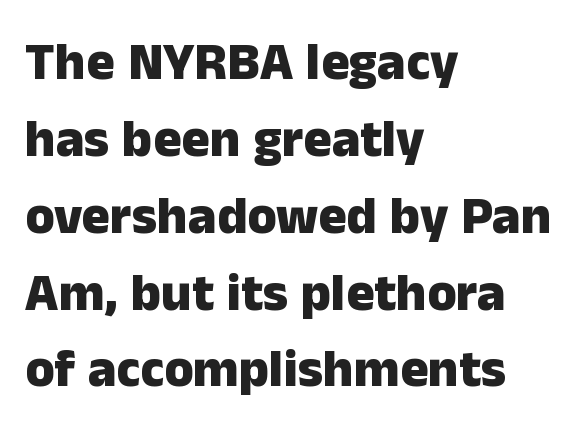
The foot of each line stays bare and open. The glyphs in this specimen are sans serif. Summary of vertical rhythm: regular, with standard interline spacing. The line texture is even and compact thanks to regular tracking.
